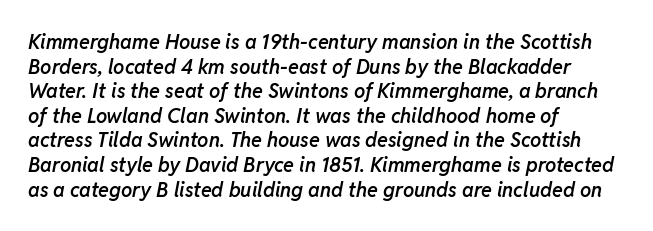
{"italic": "yes", "lean": "right", "slant_degrees": 11, "bold": "semi", "underline": "no", "align": "left", "line_spacing_ratio": 1.23, "letter_spacing": "normal", "letter_spacing_em": 0.0, "glyph_px": 20}
